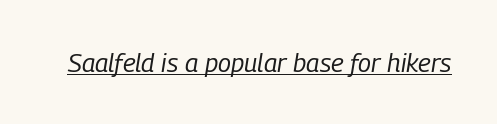
Q: Is the text bold? A: No.
Q: Is the text italic (slanted)? A: Yes, it leans right by about 9 degrees.
Q: Is the text underlined? A: Yes.
Q: Is the spacing between letters normal or unusually wide? A: Normal.
